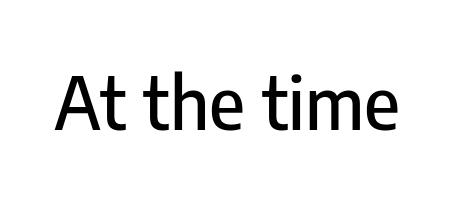
The image shows 73 px condensed sans-serif type, upright; set normal letter spacing, not underlined; low stroke contrast and a medium x-height.
